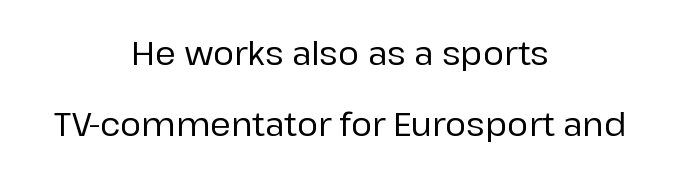
The image shows 32 px sans-serif type, upright; set centered, loose line spacing (2.22x), normal letter spacing, not underlined; low stroke contrast and a medium x-height.
